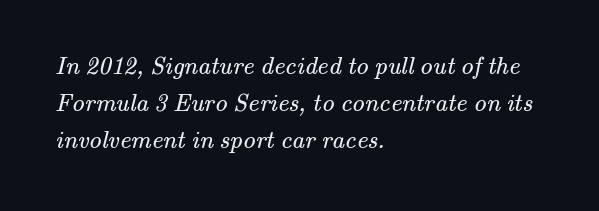
{"bold": "no", "underline": "no", "align": "left", "line_spacing": "normal", "line_spacing_ratio": 1.49, "letter_spacing": "normal", "letter_spacing_em": 0.0, "glyph_px": 25}
